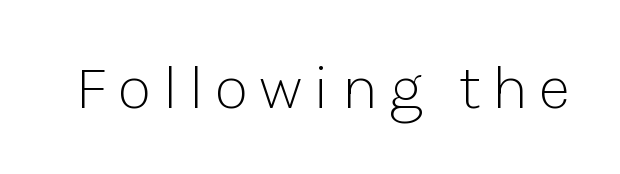
Q: Is the text bold? A: No.
Q: Is the text italic (slanted)? A: No, it is upright.
Q: Is the typeface a serif or a sans-serif typeface? A: Sans-serif.
Q: Is the text underlined? A: No.
Q: Width (condensed, normal, or wide)? A: Normal.
Q: Stroke contrast? A: Low.
Q: x-height? A: Medium.
Q: Monospaced? A: No.
